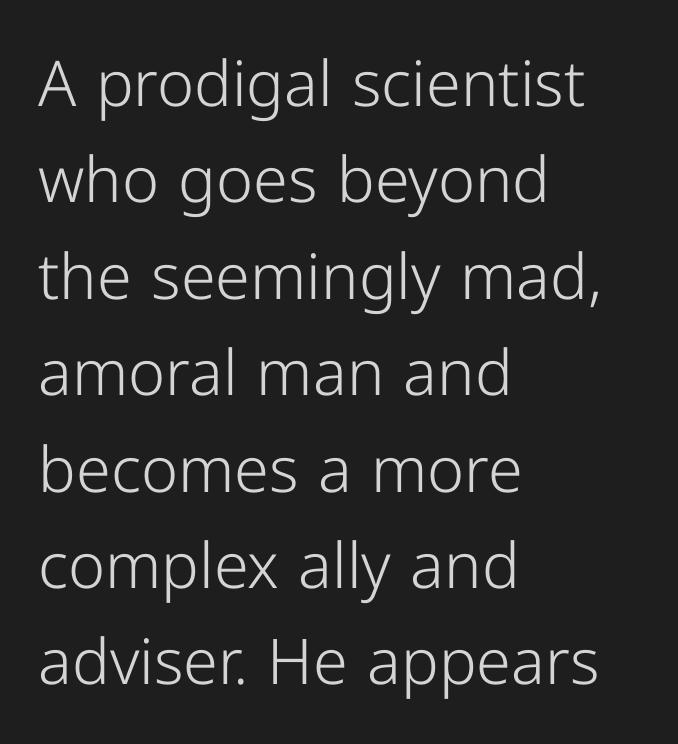
{"serif": "no", "italic": "no", "bold": "no", "weight": "light", "width": "normal", "stroke_contrast": "low", "x_height": "medium", "monospaced": "no", "underline": "no", "align": "left", "line_spacing": "normal", "line_spacing_ratio": 1.53, "letter_spacing": "normal", "letter_spacing_em": 0.0, "glyph_px": 63}
